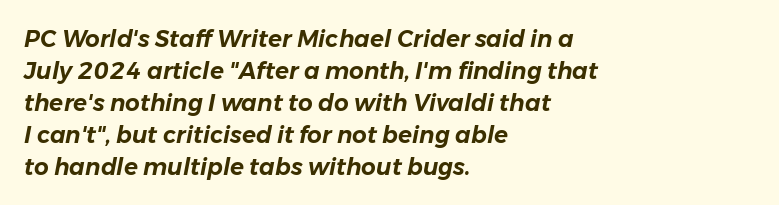
The lines in this sample share a left origin and differ only in where they stop. In terms of letterspacing, this is plain default setting. Quick note: underline off. Tall strokes in this sample are angled rather than plumb. The block of text has a typical density, with ordinary space between rows.
